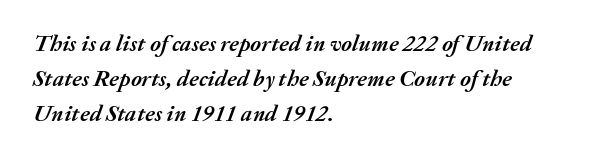
The image shows 23 px bold type, italic (leaning right); set left-aligned, normal line spacing (1.52x), normal letter spacing, not underlined.
